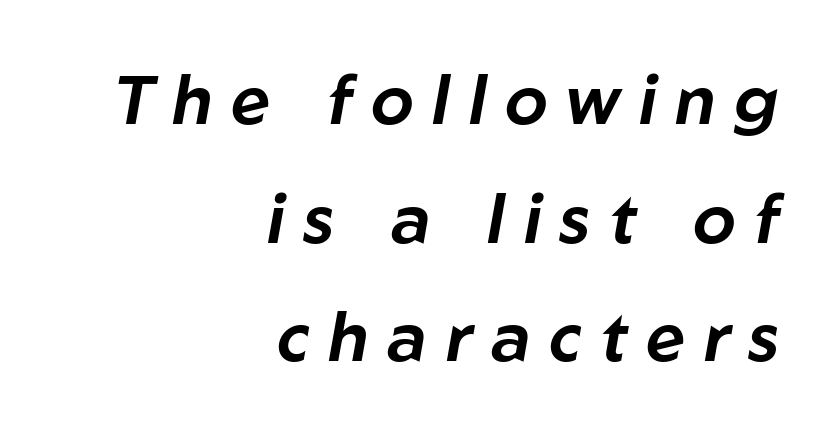
Q: Is the text italic (slanted)? A: Yes, it leans right by about 10 degrees.
Q: Is the text underlined? A: No.
Q: How is the paragraph aligned? A: Right-aligned.
Q: Is the spacing between letters normal or unusually wide? A: Unusually wide.
Q: Width (condensed, normal, or wide)? A: Normal.
Q: Stroke contrast? A: Low.
Q: x-height? A: Medium.
Q: Monospaced? A: No.
